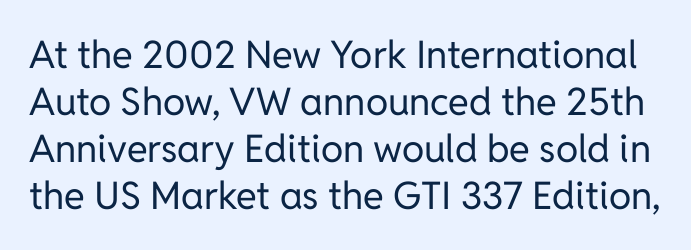
Q: Is the text bold? A: No.
Q: Is the text italic (slanted)? A: No, it is upright.
Q: Is the typeface a serif or a sans-serif typeface? A: Sans-serif.
Q: Is the text underlined? A: No.
Q: Is the spacing between letters normal or unusually wide? A: Normal.
Q: Width (condensed, normal, or wide)? A: Normal.
Q: Stroke contrast? A: Low.
Q: x-height? A: Medium.
Q: Monospaced? A: No.
